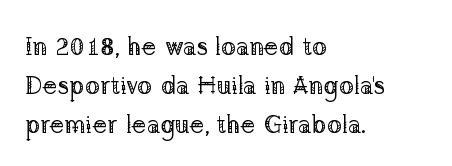
{"italic": "no", "bold": "no", "underline": "no", "align": "left", "line_spacing": "normal", "line_spacing_ratio": 1.56, "letter_spacing": "normal", "letter_spacing_em": 0.0, "glyph_px": 25}
